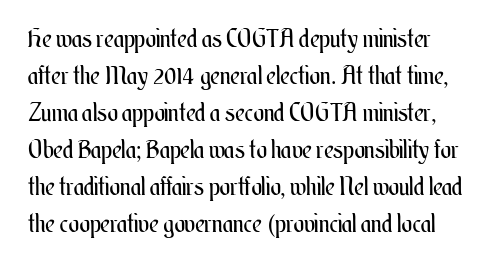
The image shows 25 px text type, upright; set normal line spacing (1.48x), normal letter spacing, not underlined.
